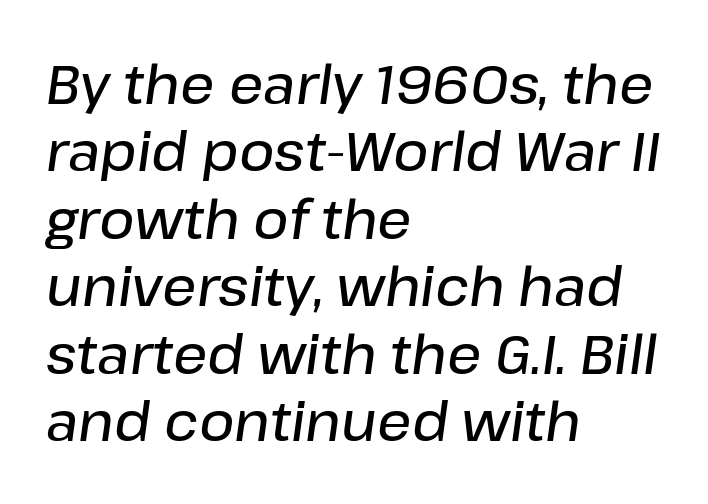
Q: Is the text bold? A: Semi-bold.
Q: Is the text italic (slanted)? A: Yes, it leans right by about 8 degrees.
Q: Is the text underlined? A: No.
Q: How is the paragraph aligned? A: Left-aligned.
Q: Is the spacing between letters normal or unusually wide? A: Normal.
Q: Is the spacing between lines tight, normal or loose? A: Normal.
Q: Width (condensed, normal, or wide)? A: Normal.
Q: Stroke contrast? A: Low.
Q: x-height? A: Medium.
Q: Monospaced? A: No.
